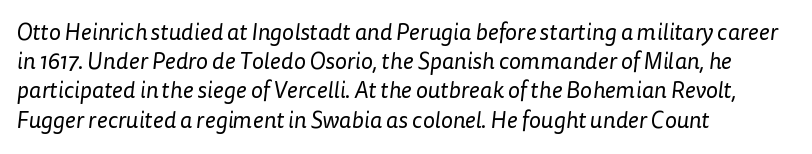
{"bold": "no", "underline": "no", "align": "left", "line_spacing": "normal", "line_spacing_ratio": 1.27, "letter_spacing": "normal", "letter_spacing_em": 0.0, "glyph_px": 23}
